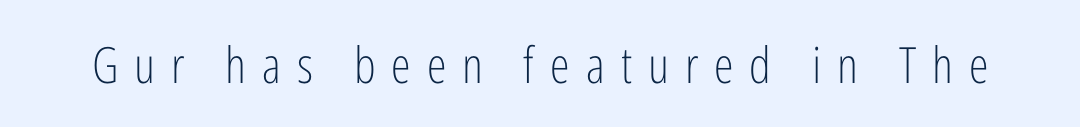
Q: Is the text bold? A: No.
Q: Is the text italic (slanted)? A: No, it is upright.
Q: Is the typeface a serif or a sans-serif typeface? A: Sans-serif.
Q: Is the text underlined? A: No.
Q: Is the spacing between letters normal or unusually wide? A: Unusually wide.
Q: Width (condensed, normal, or wide)? A: Condensed.
Q: Stroke contrast? A: Low.
Q: x-height? A: Medium.
Q: Monospaced? A: No.
